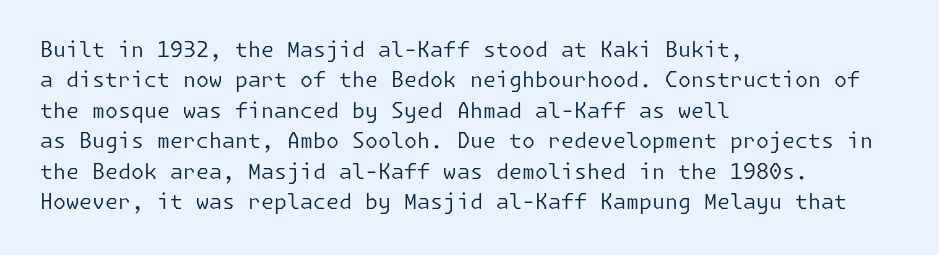
Q: Is the text bold? A: No.
Q: Is the text italic (slanted)? A: No, it is upright.
Q: Is the text underlined? A: No.
Q: How is the paragraph aligned? A: Left-aligned.
Q: Is the spacing between letters normal or unusually wide? A: Normal.
Q: Is the spacing between lines tight, normal or loose? A: Normal.
